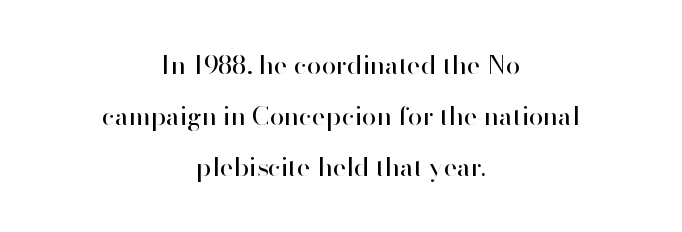
Each line is balanced around a shared central axis. The area under the type is left untouched. No italicization has been applied; the sample stays upright. The vertical gap from one line to the next is large.
